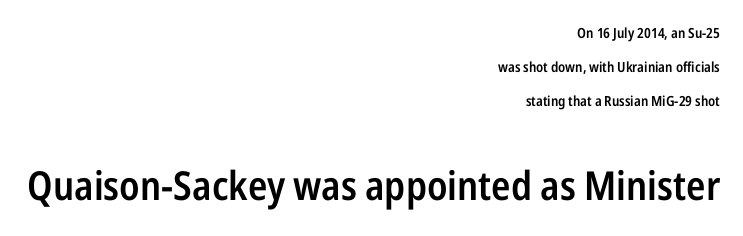
Q: Is the text bold? A: Semi-bold.
Q: Is the text italic (slanted)? A: No, it is upright.
Q: Is the typeface a serif or a sans-serif typeface? A: Sans-serif.
Q: Is the text underlined? A: No.
Q: How is the paragraph aligned? A: Right-aligned.
Q: Is the spacing between letters normal or unusually wide? A: Normal.
Q: Is the spacing between lines tight, normal or loose? A: Loose.
Q: Which block of text is set in a larger size, the first (top) or the second (bottom)? A: The second (bottom) one.
Q: Width (condensed, normal, or wide)? A: Condensed.
Q: Stroke contrast? A: Low.
Q: x-height? A: Medium.
Q: Monospaced? A: No.
